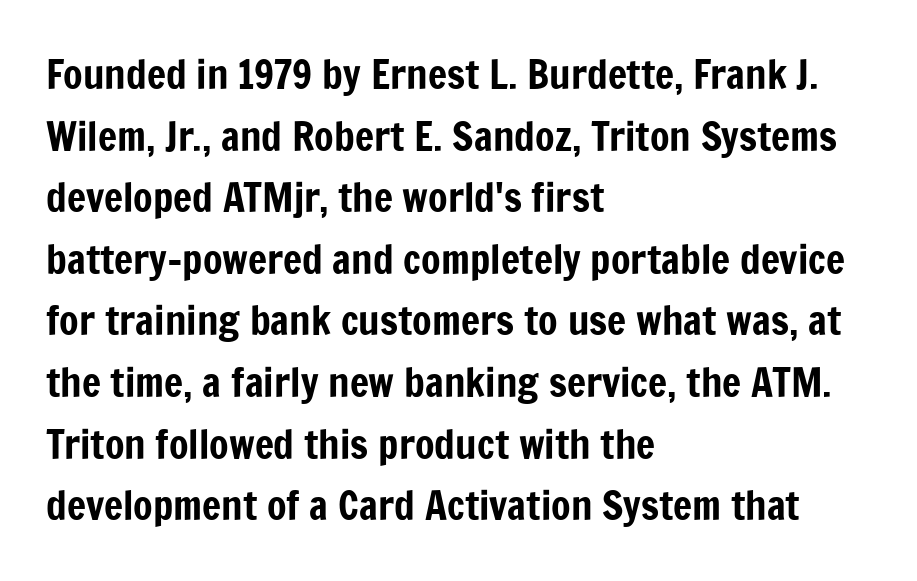
Q: Is the text italic (slanted)? A: No, it is upright.
Q: Is the typeface a serif or a sans-serif typeface? A: Sans-serif.
Q: Is the text underlined? A: No.
Q: How is the paragraph aligned? A: Left-aligned.
Q: Is the spacing between letters normal or unusually wide? A: Normal.
Q: Is the spacing between lines tight, normal or loose? A: Normal.
Q: Width (condensed, normal, or wide)? A: Condensed.
Q: Stroke contrast? A: Low.
Q: x-height? A: Medium.
Q: Monospaced? A: No.
